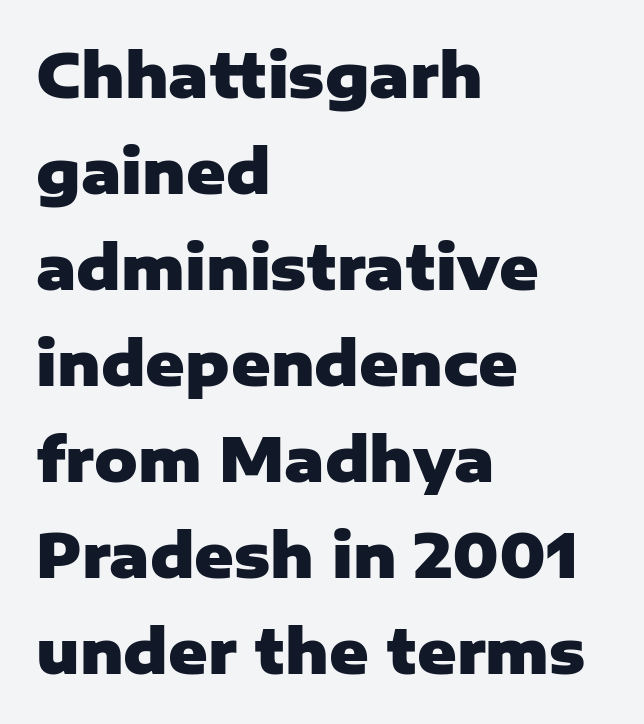
Stroke thickness is high; the sample reads as a true bold. Line beginnings align vertically; line endings do not. It's the straight-up-and-down kind of type. Look at the tracking — it's just the regular setting, nothing added. One glance says typical: line gaps are just what's usual.
